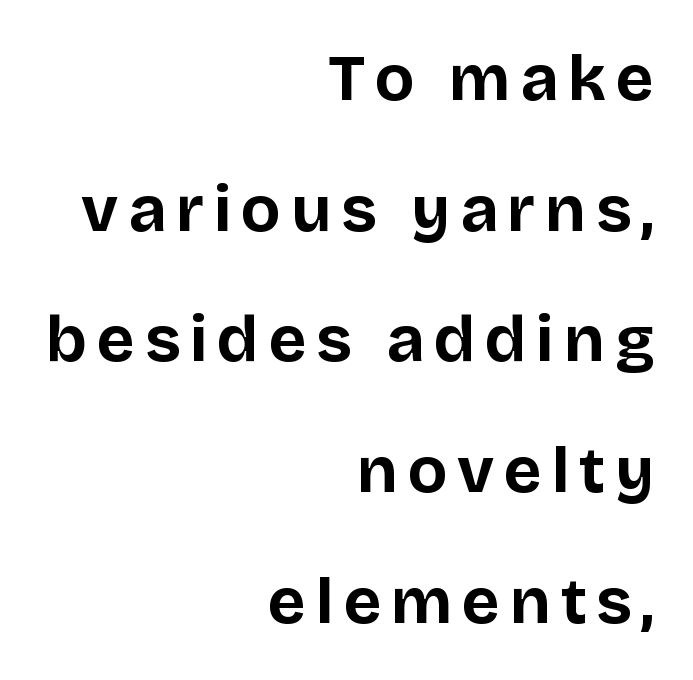
Honestly, there is no underline to notice here at all. The letters advance in unequal steps, a hallmark of proportional type. In terms of letterform style, serifs are entirely absent. Posture: vertical. Caption: multi-line text, flush right, ragged left.
